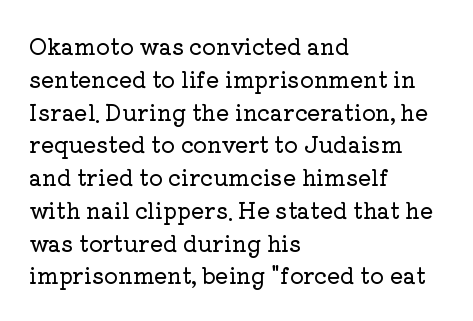
Q: Is the text italic (slanted)? A: No, it is upright.
Q: Is the text underlined? A: No.
Q: How is the paragraph aligned? A: Left-aligned.
Q: Is the spacing between letters normal or unusually wide? A: Normal.
Q: Is the spacing between lines tight, normal or loose? A: Normal.
